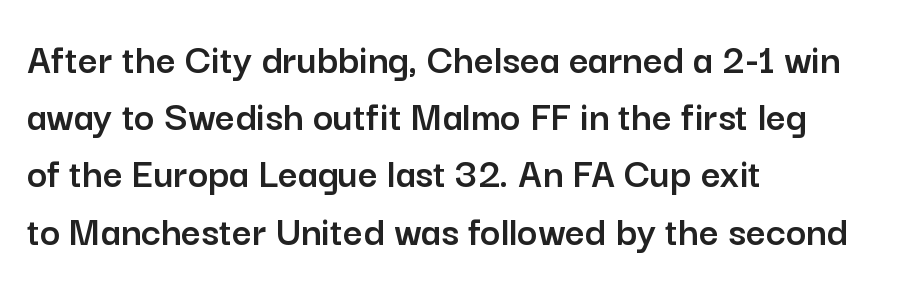
A student would call this left alignment; a typographer would say flush left, rag right. The type is set solid horizontally, with unmodified tracking. Note the varied advance widths — an 'i' is clearly narrower than an 'm'. The axis of the letterforms is exactly vertical. Just letters on the line, the space beneath them empty.
